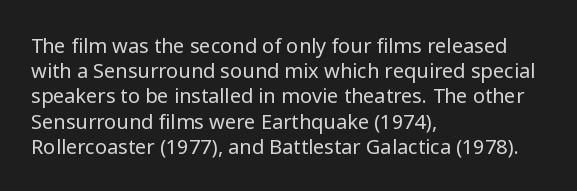
The image shows 20 px text type, upright; set left-aligned, normal line spacing (1.26x), normal letter spacing, not underlined.
